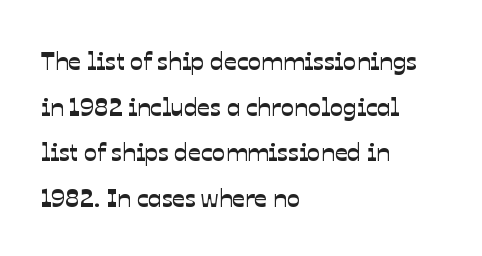
Q: Is the text underlined? A: No.
Q: How is the paragraph aligned? A: Left-aligned.
Q: Is the spacing between letters normal or unusually wide? A: Normal.
